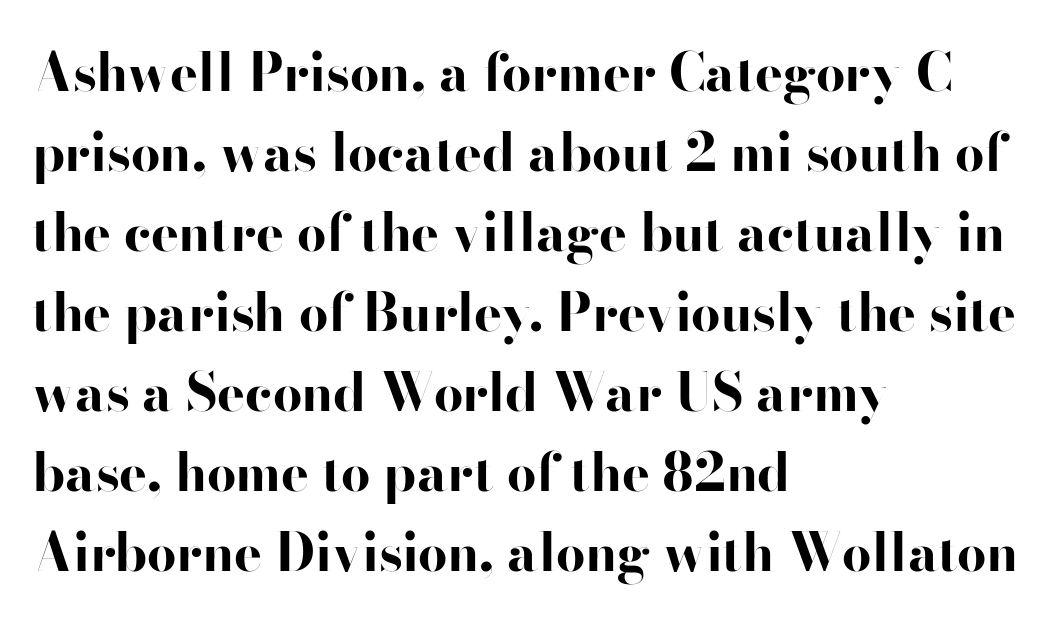
{"serif": "no", "italic": "no", "bold": "yes", "weight": "bold", "width": "wide", "stroke_contrast": "high", "x_height": "small", "monospaced": "no", "underline": "no", "align": "left", "line_spacing": "normal", "line_spacing_ratio": 1.54, "letter_spacing": "normal", "letter_spacing_em": 0.0, "glyph_px": 52}
